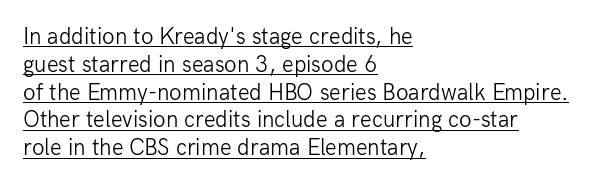
The image shows 23 px text type, upright; set left-aligned, line spacing 1.21x, normal letter spacing, underlined.
